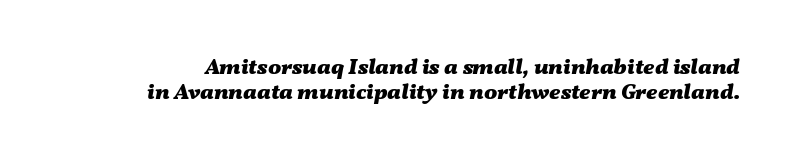
This rendering leaves character spacing at its baseline value. You could barely slide anything between these rows. Glance below the letters and you will spot only blank space. Bold? Absolutely — the strokes are thick and heavy. The font's italic variant was chosen for this text.
